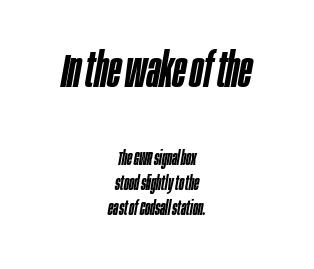
Q: Is the text bold? A: Semi-bold.
Q: Is the text italic (slanted)? A: Yes, it leans right by about 10 degrees.
Q: Is the text underlined? A: No.
Q: How is the paragraph aligned? A: Centered.
Q: Is the spacing between letters normal or unusually wide? A: Normal.
Q: Is the spacing between lines tight, normal or loose? A: Normal.
Q: Which block of text is set in a larger size, the first (top) or the second (bottom)? A: The first (top) one.
Q: Width (condensed, normal, or wide)? A: Condensed.
Q: Stroke contrast? A: Low.
Q: x-height? A: Large.
Q: Monospaced? A: No.
